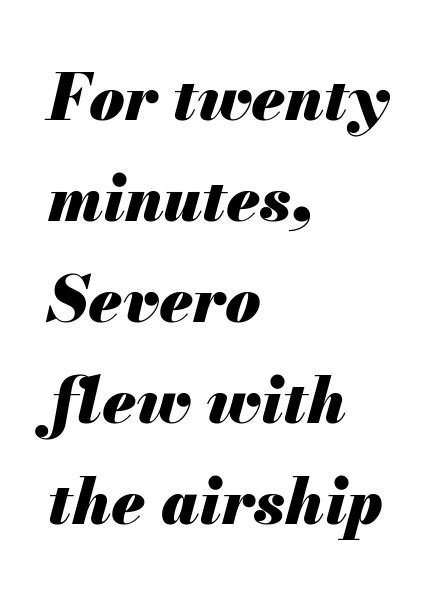
Q: Is the text bold? A: Yes.
Q: Is the text italic (slanted)? A: Yes, it leans right by about 13 degrees.
Q: Is the text underlined? A: No.
Q: How is the paragraph aligned? A: Left-aligned.
Q: Is the spacing between letters normal or unusually wide? A: Normal.
Q: Is the spacing between lines tight, normal or loose? A: Normal.
Q: Width (condensed, normal, or wide)? A: Normal.
Q: Stroke contrast? A: Medium.
Q: x-height? A: Small.
Q: Monospaced? A: No.
